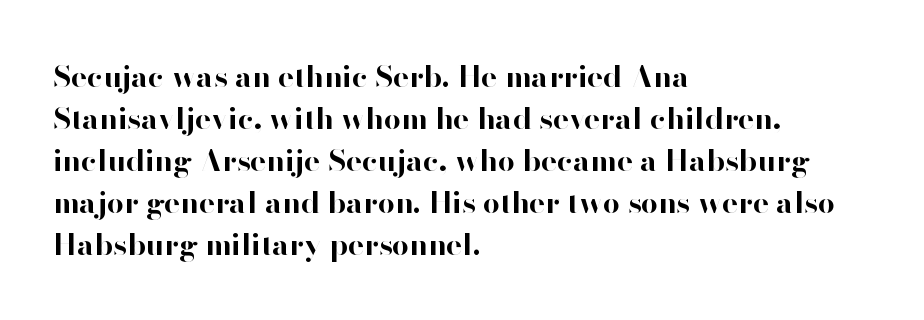
The image shows 30 px bold sans-serif type, upright; set left-aligned, normal line spacing (1.4x), normal letter spacing, not underlined; high stroke contrast and a small x-height.
